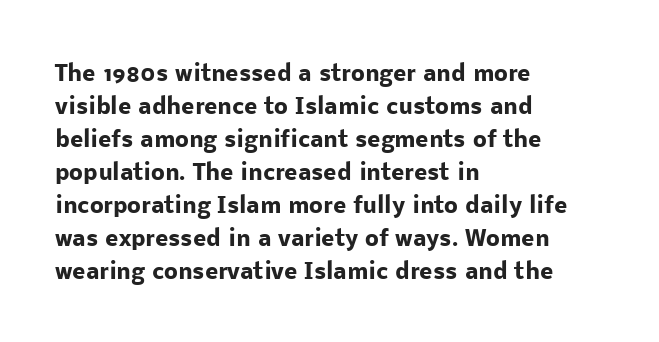
{"italic": "no", "bold": "yes", "underline": "no", "align": "left", "line_spacing": "normal", "line_spacing_ratio": 1.5, "letter_spacing": "normal", "letter_spacing_em": 0.0, "glyph_px": 22}
